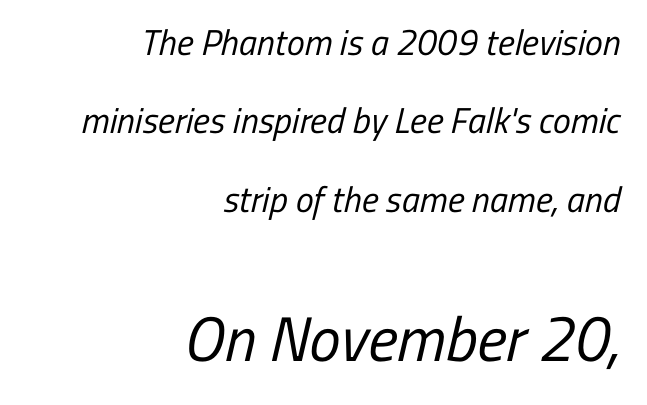
The image shows 63 px regular-weight, condensed sans-serif type; set right-aligned, loose line spacing (2.18x), normal letter spacing, not underlined; the second (bottom) block is 1.75x larger; low stroke contrast and a medium x-height.
